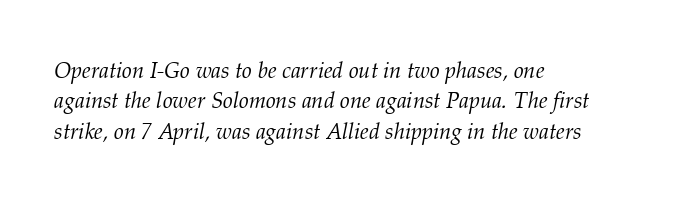
{"italic": "yes", "lean": "right", "slant_degrees": 12, "bold": "no", "underline": "no", "align": "left", "line_spacing": "normal", "line_spacing_ratio": 1.38, "letter_spacing": "normal", "letter_spacing_em": 0.0, "glyph_px": 22}
